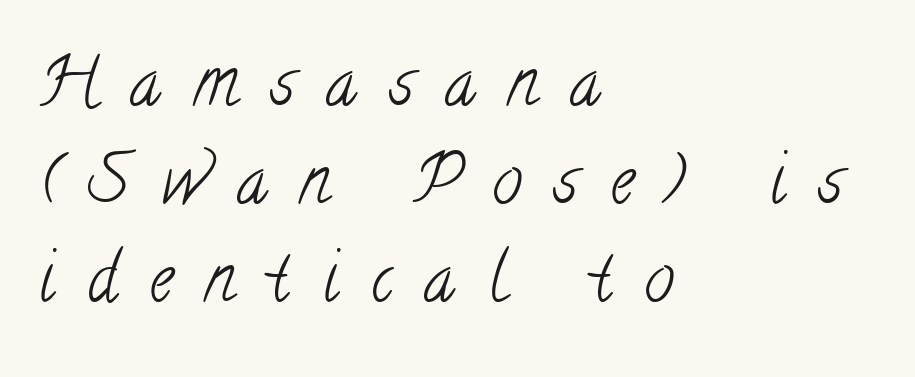
The image shows 68 px light, condensed serif type; set left-aligned, normal line spacing (1.44x), unusually wide letter spacing (+0.47 em), not underlined; low stroke contrast and a small x-height.
